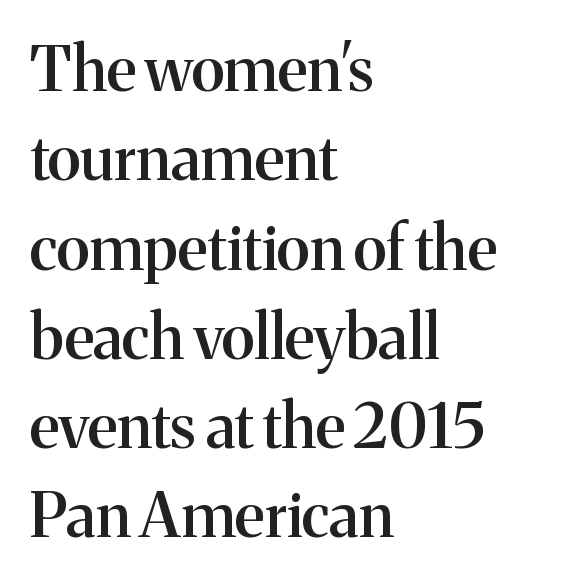
A typesetter would mark this as roman, not italic. The characters display serif detailing at their extremities. Notice how descenders clear the ascenders below comfortably — that's standard leading. These lines stack with their left ends in a neat column. Letters rest on an invisible, unmarked baseline.
